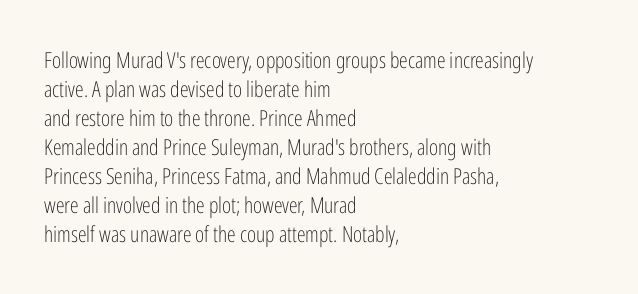
{"italic": "no", "bold": "no", "underline": "no", "align": "left", "line_spacing": "normal", "line_spacing_ratio": 1.32, "letter_spacing": "normal", "letter_spacing_em": 0.0, "glyph_px": 22}
